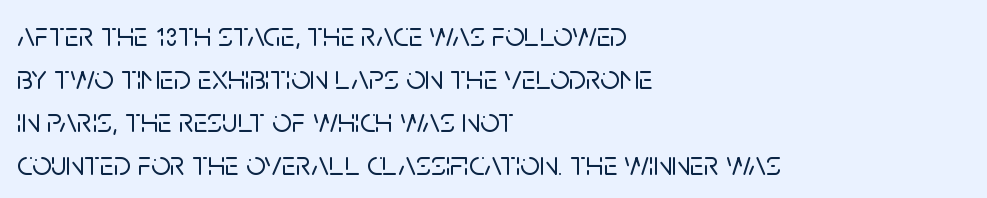
Italic: no, the glyphs are upright roman. The designer went with a sans here, leaving each stem footless. These lines stack with their left ends in a neat column. These lines are rendered in a variable-pitch font. Observe the ordinary spacing: letters are neighbours, not strangers. Rows of type keep a routine distance in the vertical direction.
